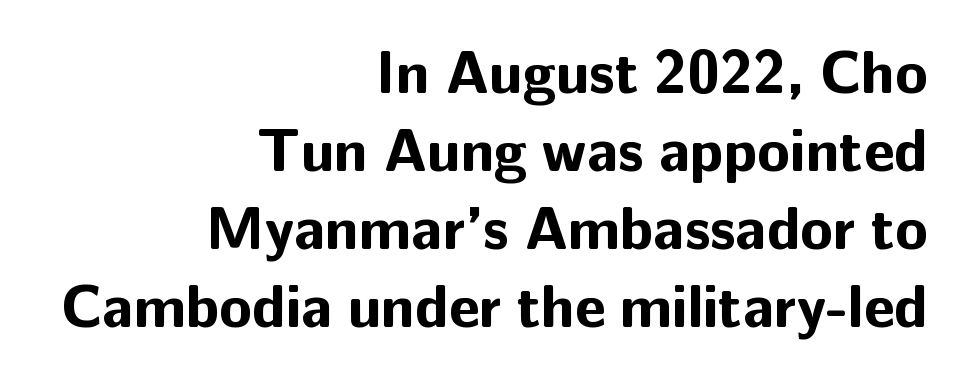
{"serif": "no", "italic": "no", "bold": "yes", "weight": "bold", "width": "normal", "stroke_contrast": "low", "x_height": "medium", "monospaced": "no", "underline": "no", "align": "right", "line_spacing": "normal", "line_spacing_ratio": 1.3, "letter_spacing": "normal", "letter_spacing_em": 0.0, "glyph_px": 60}
